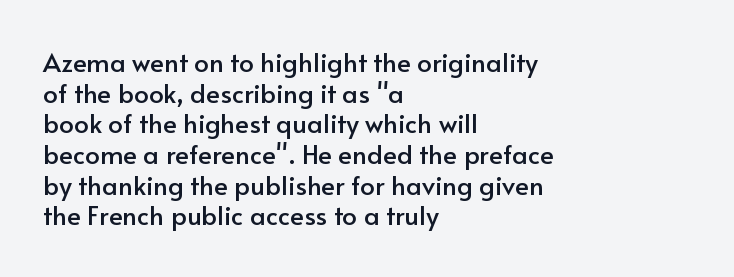
Q: Is the text italic (slanted)? A: No, it is upright.
Q: Is the text underlined? A: No.
Q: How is the paragraph aligned? A: Left-aligned.
Q: Is the spacing between letters normal or unusually wide? A: Normal.
